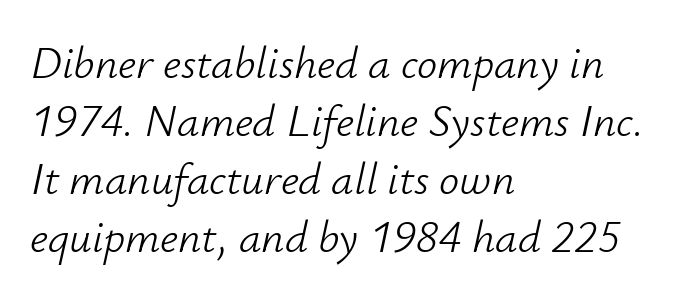
{"italic": "yes", "lean": "right", "slant_degrees": 12, "bold": "no", "weight": "light", "width": "normal", "stroke_contrast": "low", "x_height": "small", "monospaced": "no", "underline": "no", "align": "left", "line_spacing": "normal", "line_spacing_ratio": 1.29, "letter_spacing": "normal", "letter_spacing_em": 0.0, "glyph_px": 45}
